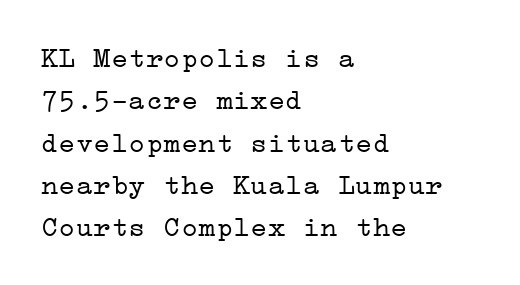
Q: Is the text bold? A: No.
Q: Is the text italic (slanted)? A: No, it is upright.
Q: Is the typeface a serif or a sans-serif typeface? A: Serif.
Q: Is the text underlined? A: No.
Q: How is the paragraph aligned? A: Left-aligned.
Q: Is the spacing between letters normal or unusually wide? A: Normal.
Q: Is the spacing between lines tight, normal or loose? A: Normal.
Q: Width (condensed, normal, or wide)? A: Wide.
Q: Stroke contrast? A: Low.
Q: x-height? A: Medium.
